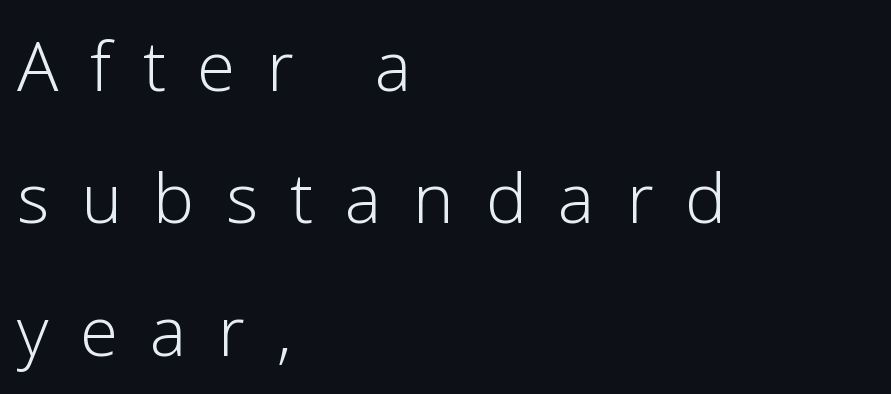
Q: Is the text bold? A: No.
Q: Is the text italic (slanted)? A: No, it is upright.
Q: Is the typeface a serif or a sans-serif typeface? A: Sans-serif.
Q: Is the text underlined? A: No.
Q: How is the paragraph aligned? A: Left-aligned.
Q: Is the spacing between letters normal or unusually wide? A: Unusually wide.
Q: Is the spacing between lines tight, normal or loose? A: Loose.
Q: Width (condensed, normal, or wide)? A: Normal.
Q: Stroke contrast? A: Low.
Q: x-height? A: Medium.
Q: Monospaced? A: No.
